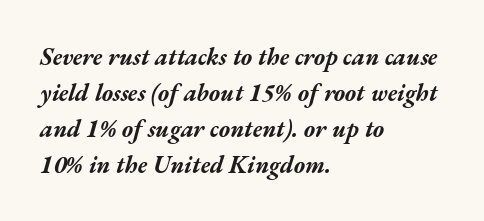
{"italic": "yes", "lean": "right", "slant_degrees": 17, "bold": "yes", "underline": "no", "align": "left", "line_spacing": "normal", "line_spacing_ratio": 1.5, "letter_spacing": "normal", "letter_spacing_em": 0.0, "glyph_px": 24}
